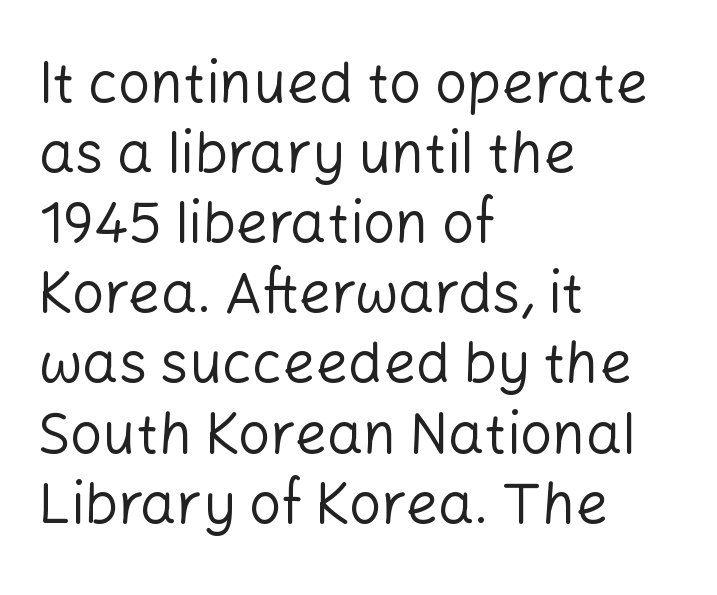
Q: Is the text bold? A: No.
Q: Is the text italic (slanted)? A: No, it is upright.
Q: Is the typeface a serif or a sans-serif typeface? A: Sans-serif.
Q: Is the text underlined? A: No.
Q: How is the paragraph aligned? A: Left-aligned.
Q: Is the spacing between letters normal or unusually wide? A: Normal.
Q: Width (condensed, normal, or wide)? A: Normal.
Q: Stroke contrast? A: Low.
Q: x-height? A: Medium.
Q: Monospaced? A: No.
